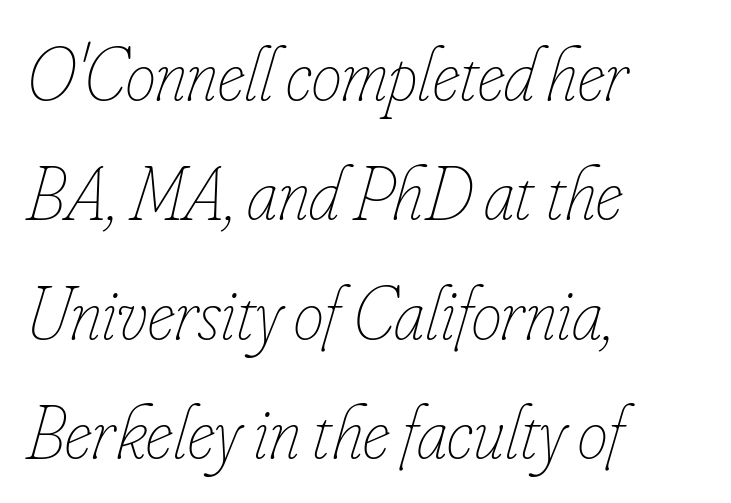
Q: Is the text bold? A: No.
Q: Is the text italic (slanted)? A: Yes, it leans right by about 16 degrees.
Q: Is the text underlined? A: No.
Q: How is the paragraph aligned? A: Left-aligned.
Q: Is the spacing between letters normal or unusually wide? A: Normal.
Q: Is the spacing between lines tight, normal or loose? A: Normal.
Q: Width (condensed, normal, or wide)? A: Condensed.
Q: Stroke contrast? A: Low.
Q: x-height? A: Small.
Q: Monospaced? A: No.
